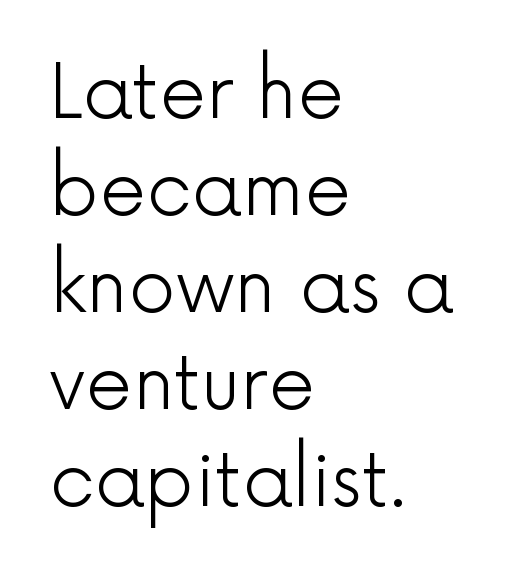
Q: Is the text bold? A: No.
Q: Is the text italic (slanted)? A: No, it is upright.
Q: Is the typeface a serif or a sans-serif typeface? A: Sans-serif.
Q: Is the text underlined? A: No.
Q: How is the paragraph aligned? A: Left-aligned.
Q: Is the spacing between letters normal or unusually wide? A: Normal.
Q: Is the spacing between lines tight, normal or loose? A: Normal.
Q: Width (condensed, normal, or wide)? A: Normal.
Q: x-height? A: Medium.
Q: Monospaced? A: No.
